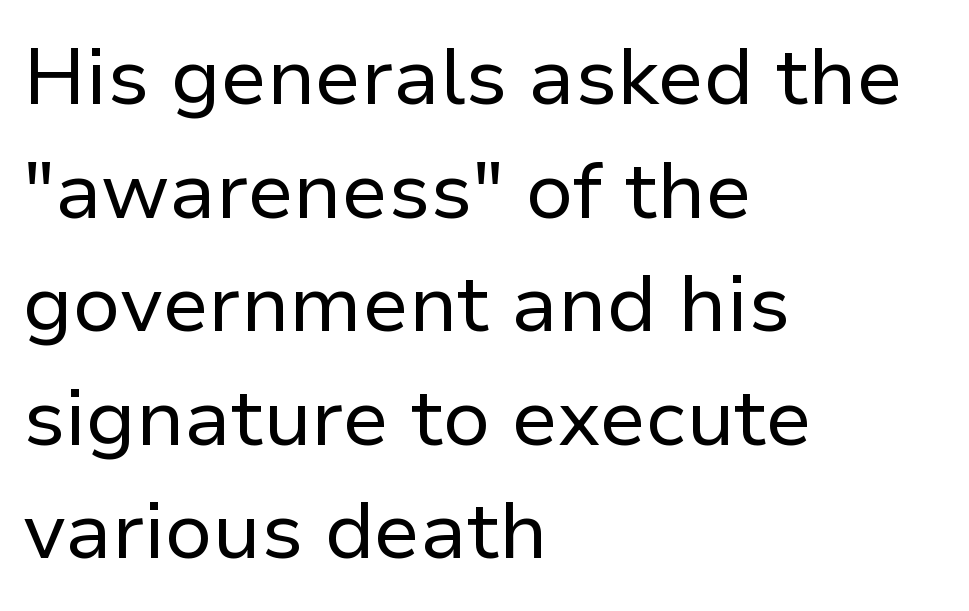
Regarding serifs, this sample does without them. Anything drawn beneath the words? Only blank space. Notice how the passage keeps a crisp vertical edge on the left only. Note the varied advance widths — an 'i' is clearly narrower than an 'm'. Is there much room between lines? A standard amount, neither cramped nor airy.
